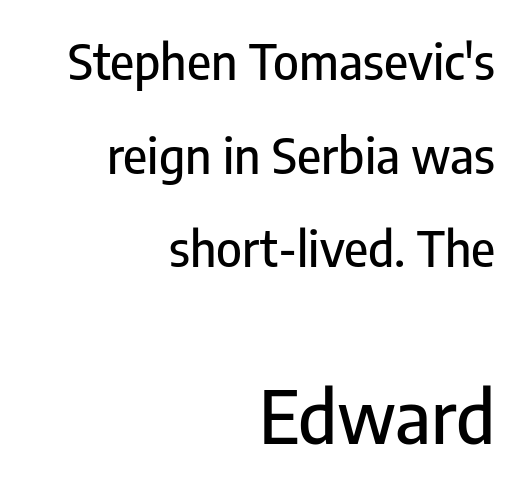
{"serif": "no", "italic": "no", "width": "condensed", "stroke_contrast": "low", "x_height": "medium", "monospaced": "no", "underline": "no", "align": "right", "line_spacing": "loose", "line_spacing_ratio": 1.91, "letter_spacing": "normal", "letter_spacing_em": 0.0, "larger_block": "second", "size_ratio": 1.49, "glyph_px": 73}
